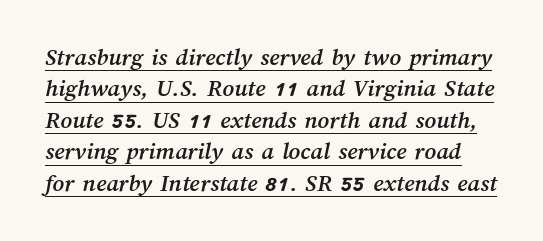
The image shows 25 px text type; set normal line spacing (1.26x), normal letter spacing, underlined.
